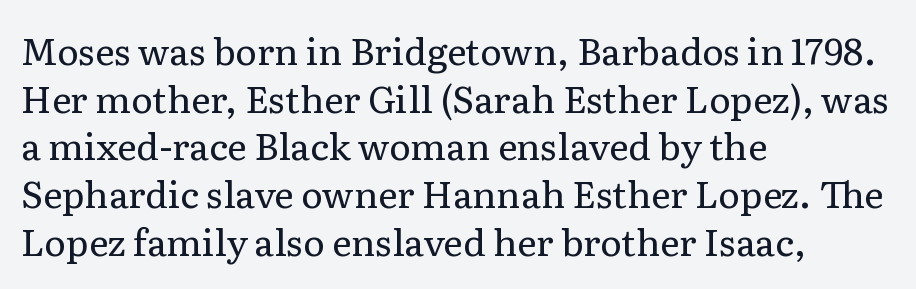
Underlining? Definitely not there. If you measured baseline to baseline, you'd find a middling distance. Looks like regular typesetting: each glyph gets only the width it needs. Regarding serifs, this sample has them. These lines were composed using upright roman letters. Line starts are locked; line ends wander.
